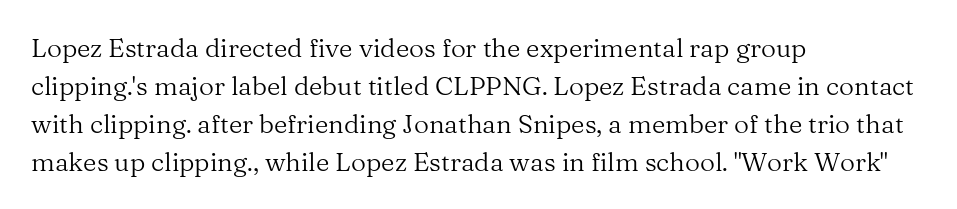
{"italic": "no", "bold": "no", "underline": "no", "align": "left", "line_spacing": "normal", "line_spacing_ratio": 1.46, "letter_spacing": "normal", "letter_spacing_em": 0.0, "glyph_px": 26}
